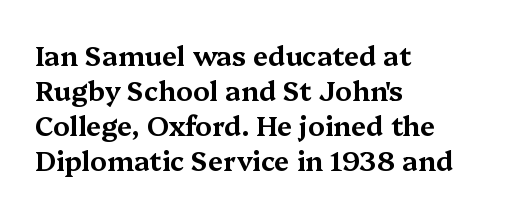
{"italic": "no", "underline": "no", "align": "left", "line_spacing": "normal", "line_spacing_ratio": 1.3, "letter_spacing": "normal", "letter_spacing_em": 0.0, "glyph_px": 27}
